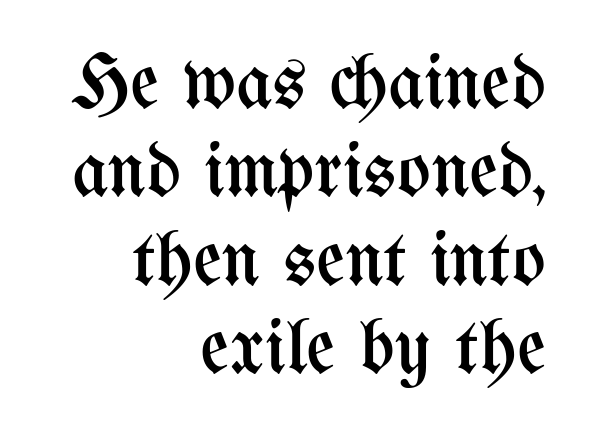
{"italic": "no", "bold": "no", "weight": "regular", "width": "condensed", "stroke_contrast": "medium", "x_height": "medium", "monospaced": "no", "underline": "no", "align": "right", "line_spacing": "tight", "line_spacing_ratio": 1.12, "letter_spacing": "normal", "letter_spacing_em": 0.0, "glyph_px": 79}
